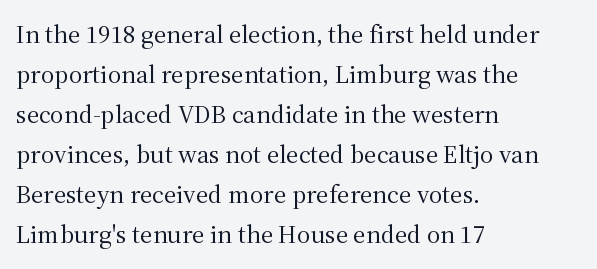
Q: Is the text bold? A: No.
Q: Is the text italic (slanted)? A: No, it is upright.
Q: Is the text underlined? A: No.
Q: How is the paragraph aligned? A: Left-aligned.
Q: Is the spacing between letters normal or unusually wide? A: Normal.
Q: Is the spacing between lines tight, normal or loose? A: Normal.
